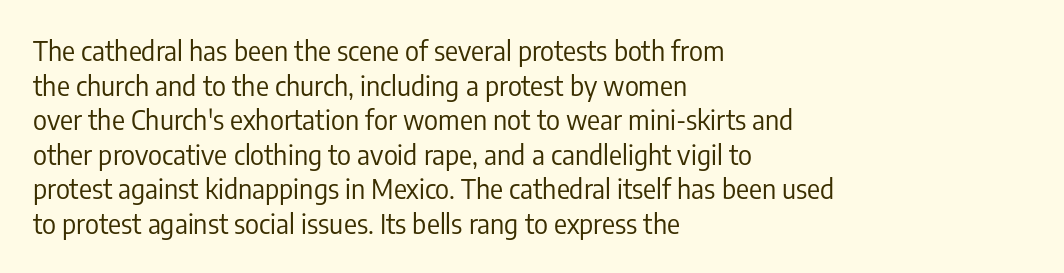
Q: Is the text bold? A: No.
Q: Is the text italic (slanted)? A: No, it is upright.
Q: Is the text underlined? A: No.
Q: How is the paragraph aligned? A: Left-aligned.
Q: Is the spacing between letters normal or unusually wide? A: Normal.
Q: Is the spacing between lines tight, normal or loose? A: Normal.
